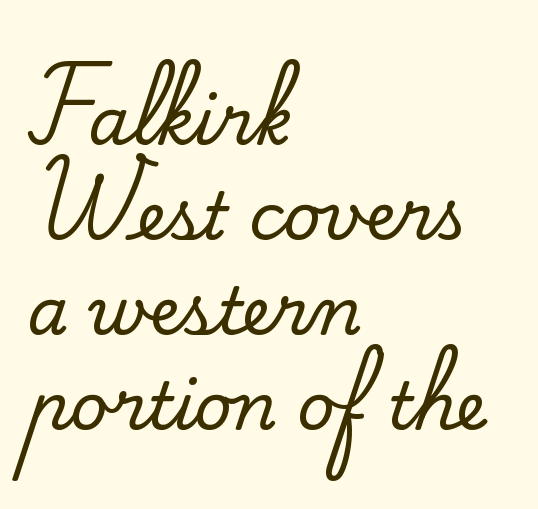
Each line starts at the same left margin while the right side varies. The letters advance in unequal steps, a hallmark of proportional type. Evenly set lines give the paragraph a standard silhouette. The passage shown is not underscored anywhere.
